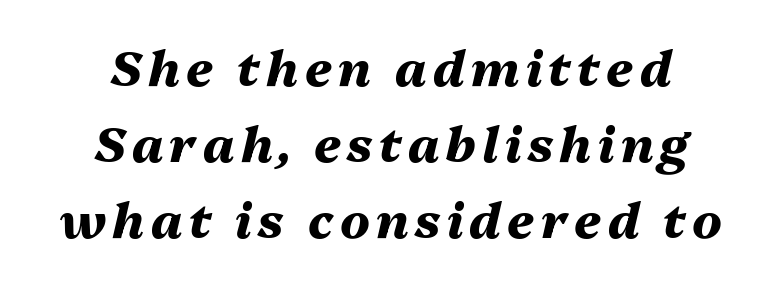
The image shows 49 px heavy type, italic (leaning right); set centered, normal line spacing (1.55x), not underlined; medium stroke contrast and a medium x-height.
